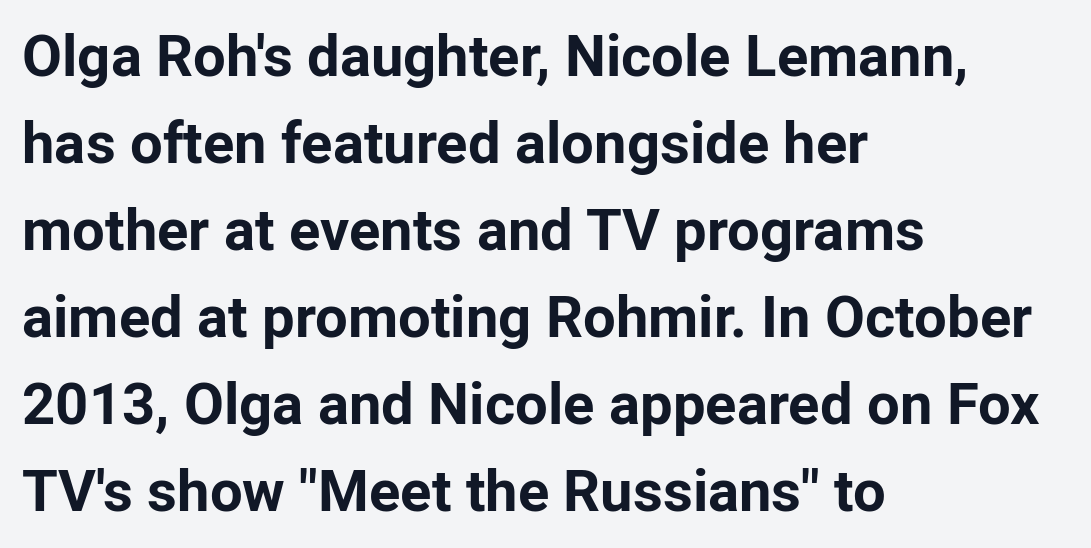
The image shows 58 px bold sans-serif type, upright; set left-aligned, normal line spacing (1.5x), normal letter spacing, not underlined; low stroke contrast and a medium x-height.
